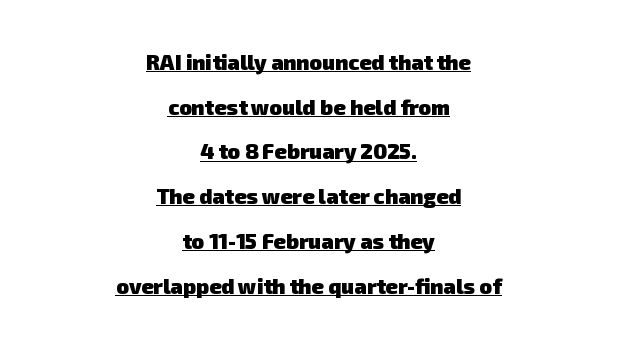
{"bold": "yes", "underline": "yes", "align": "center", "line_spacing": "loose", "line_spacing_ratio": 2.13, "letter_spacing": "normal", "letter_spacing_em": 0.0, "glyph_px": 21}
